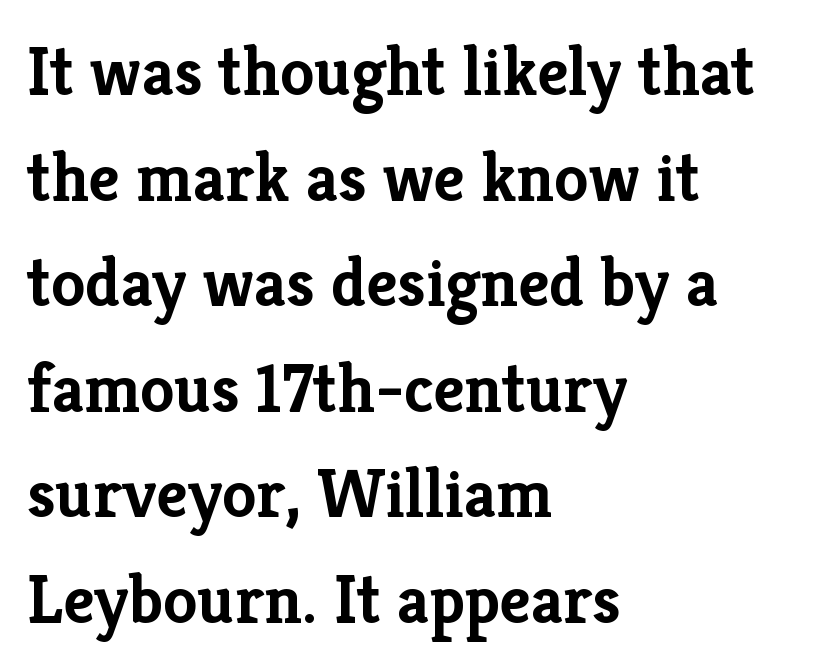
The image shows 69 px semibold serif type, upright; set left-aligned, normal line spacing (1.53x), normal letter spacing, not underlined; low stroke contrast and a medium x-height.
